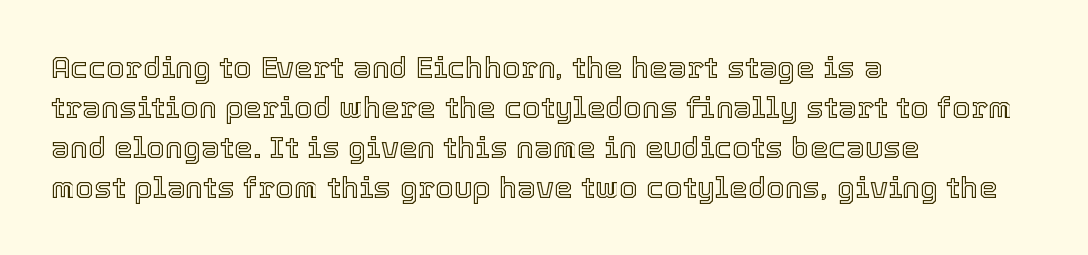
Clear beneath every line of the passage. The lines in this sample share a left origin and differ only in where they stop. Is there any slant? The stems are plumb. Default kerning and tracking; the words read as compact shapes. This sample has the flowing, uneven cadence of proportional lettering. The leading is moderate, giving the passage an even texture.
